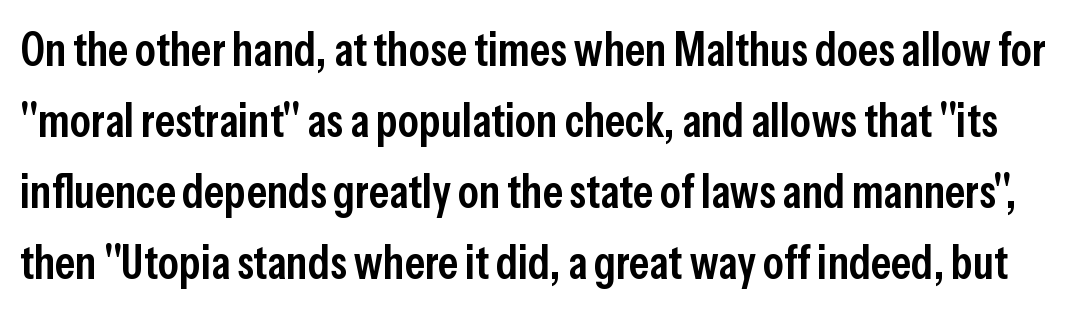
The glyphs in this specimen are sans serif. Semibold letterforms, between regular and bold. This rendering leaves character spacing at its baseline value. The gap between lines stays unmarked. Rendered with straight, roman letterforms. Note the varied advance widths — an 'i' is clearly narrower than an 'm'.
